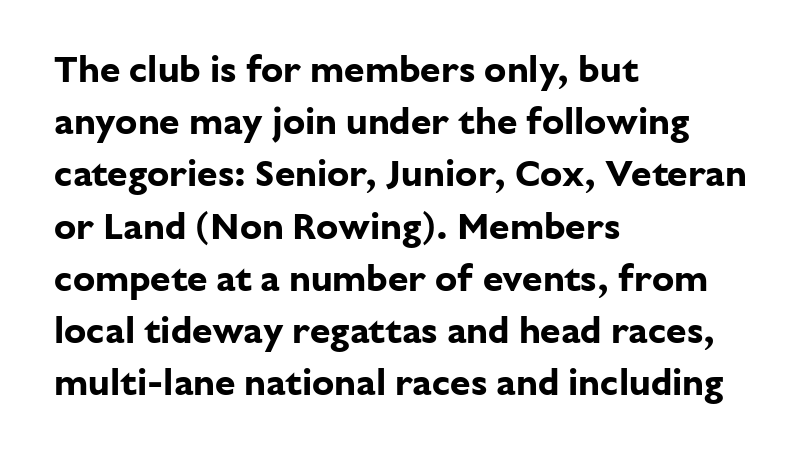
{"serif": "no", "italic": "no", "bold": "yes", "weight": "bold", "width": "normal", "stroke_contrast": "low", "x_height": "medium", "monospaced": "no", "underline": "no", "align": "left", "line_spacing": "normal", "line_spacing_ratio": 1.41, "letter_spacing": "normal", "letter_spacing_em": 0.0, "glyph_px": 37}
